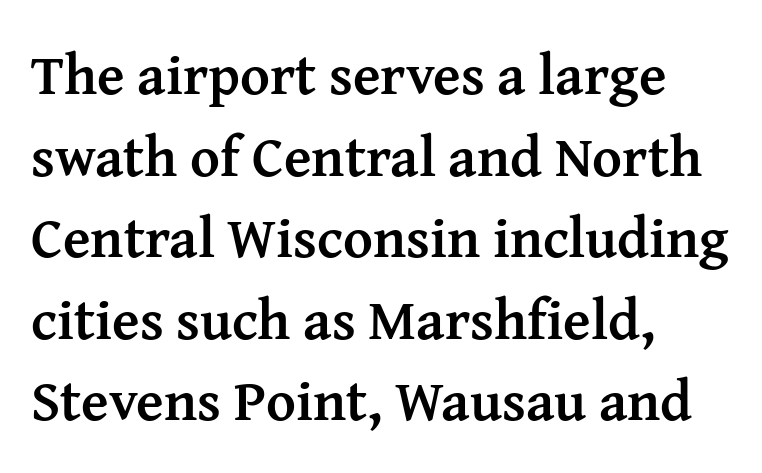
Q: Is the text bold? A: Yes.
Q: Is the text italic (slanted)? A: No, it is upright.
Q: Is the typeface a serif or a sans-serif typeface? A: Serif.
Q: Is the text underlined? A: No.
Q: How is the paragraph aligned? A: Left-aligned.
Q: Is the spacing between letters normal or unusually wide? A: Normal.
Q: Is the spacing between lines tight, normal or loose? A: Normal.
Q: Width (condensed, normal, or wide)? A: Normal.
Q: Stroke contrast? A: Medium.
Q: x-height? A: Medium.
Q: Monospaced? A: No.
